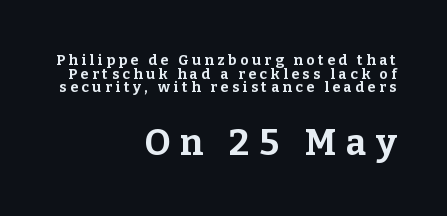
Beneath every word, the page is bare. Layout note: lines flush right. The glyphs have the mass of a bold cut. Designer's note — italics off, roman on. The following chunk of copy outweighs the initial chunk in type size.
